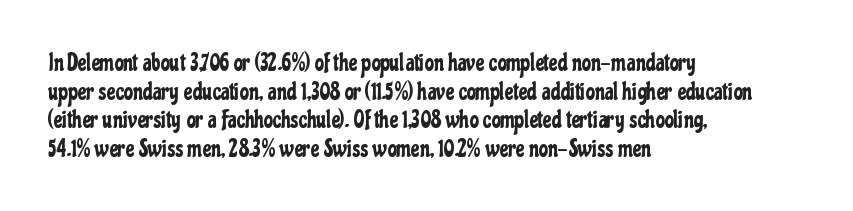
{"italic": "no", "underline": "no", "align": "left", "line_spacing_ratio": 1.24, "letter_spacing": "normal", "letter_spacing_em": 0.0, "glyph_px": 23}
